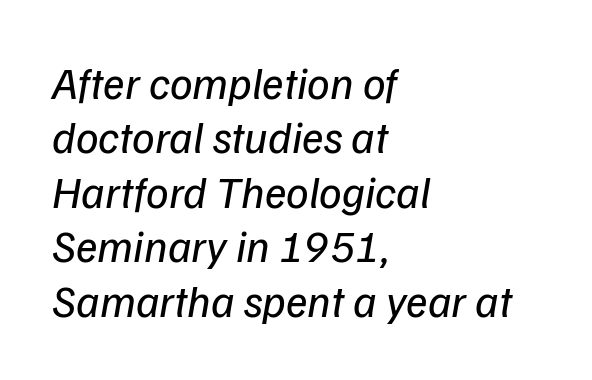
The image shows 45 px regular-weight type, italic (leaning right); set left-aligned, line spacing 1.21x, normal letter spacing, not underlined; low stroke contrast and a medium x-height.
